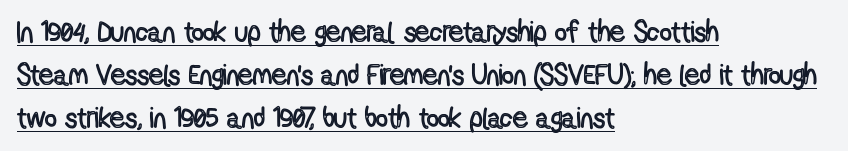
Q: Is the text italic (slanted)? A: No, it is upright.
Q: Is the text underlined? A: Yes.
Q: How is the paragraph aligned? A: Left-aligned.
Q: Is the spacing between letters normal or unusually wide? A: Normal.
Q: Is the spacing between lines tight, normal or loose? A: Normal.
Q: Width (condensed, normal, or wide)? A: Condensed.
Q: x-height? A: Medium.
Q: Monospaced? A: No.
